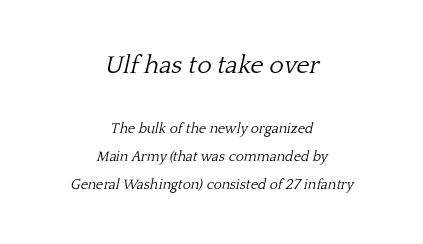
Size hierarchy here favors the leading block over the trailing one. Words appear dense and cohesive because spacing is normal. Vertical spacing — loose. Weight: in the light-to-regular range. Anything drawn beneath the words? Only blank space.
